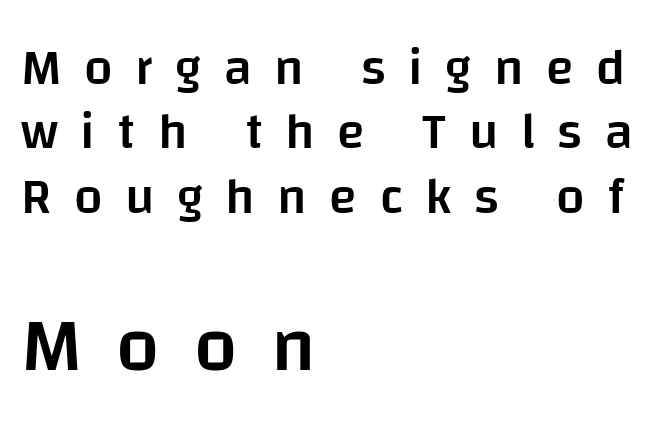
The image shows 77 px semibold sans-serif type, upright; set left-aligned, normal line spacing (1.26x), unusually wide letter spacing (+0.44 em), not underlined; the second (bottom) block is 1.51x larger; low stroke contrast and a large x-height.
